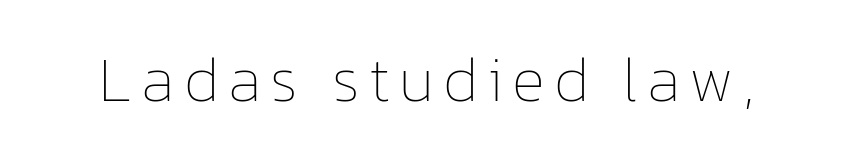
Spacing verdict: proportional, widths tailored to each character. Designer's note — italics off, roman on. These glyphs show unthickened strokes, regular width or finer. Check under the words: just untouched page.
